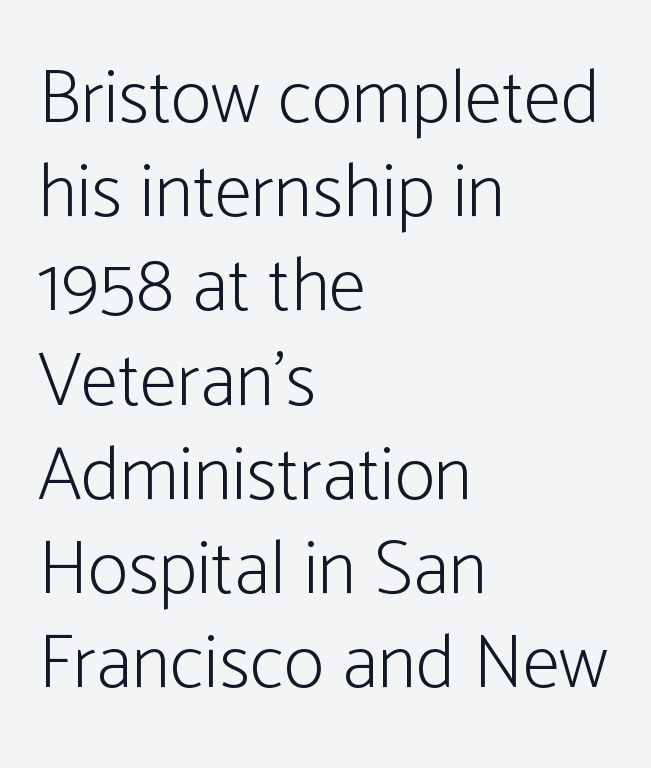
Q: Is the text bold? A: No.
Q: Is the text italic (slanted)? A: No, it is upright.
Q: Is the typeface a serif or a sans-serif typeface? A: Sans-serif.
Q: Is the text underlined? A: No.
Q: How is the paragraph aligned? A: Left-aligned.
Q: Is the spacing between letters normal or unusually wide? A: Normal.
Q: Width (condensed, normal, or wide)? A: Condensed.
Q: Stroke contrast? A: Low.
Q: x-height? A: Medium.
Q: Monospaced? A: No.
